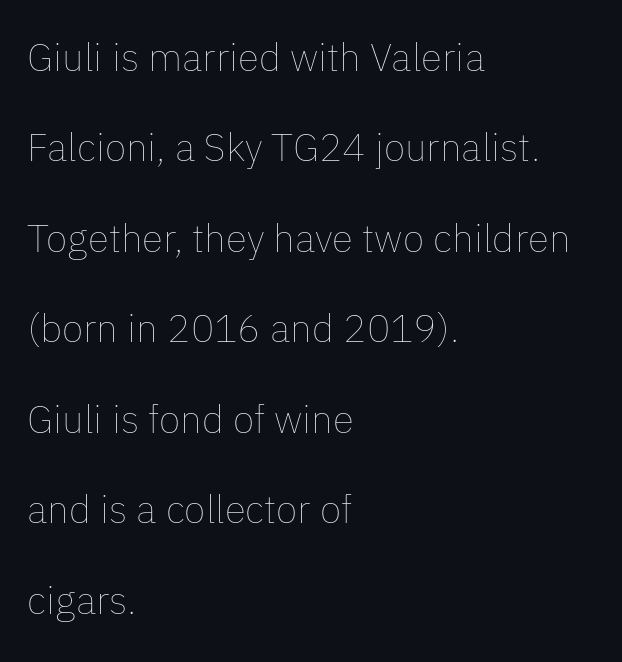
The image shows 39 px thin type, upright; set left-aligned, loose line spacing (2.32x), normal letter spacing, not underlined; low stroke contrast and a medium x-height.
